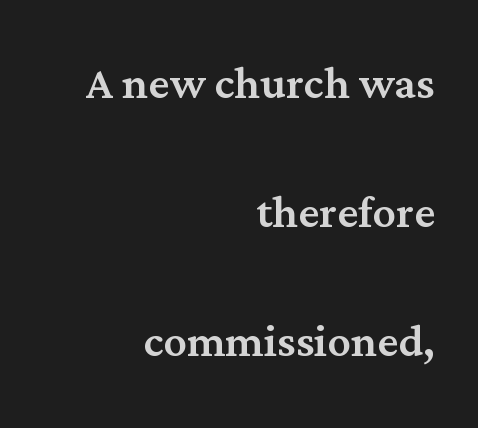
Characters follow at the spacing the type designer built in. A flush-right, rag-left setting is used for this passage. Notice how the stems are strictly vertical — no italics here. A serif font was chosen for this passage.
